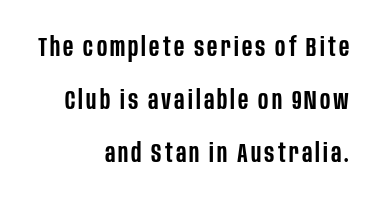
Q: Is the text bold? A: Semi-bold.
Q: Is the text italic (slanted)? A: No, it is upright.
Q: Is the text underlined? A: No.
Q: How is the paragraph aligned? A: Right-aligned.
Q: Is the spacing between lines tight, normal or loose? A: Loose.
